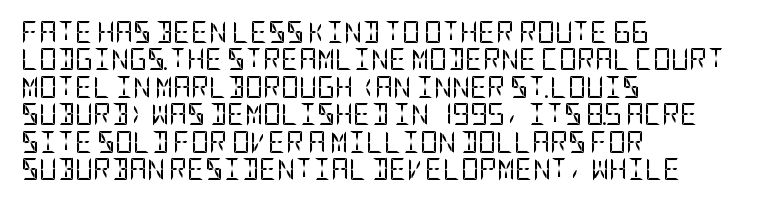
Counters stay open thanks to moderate or lighter strokes. All the whitespace from short lines collects on the right. Normally led — the rows are evenly, conventionally spaced. The glyphs are unaccompanied by any horizontal stroke below them.
